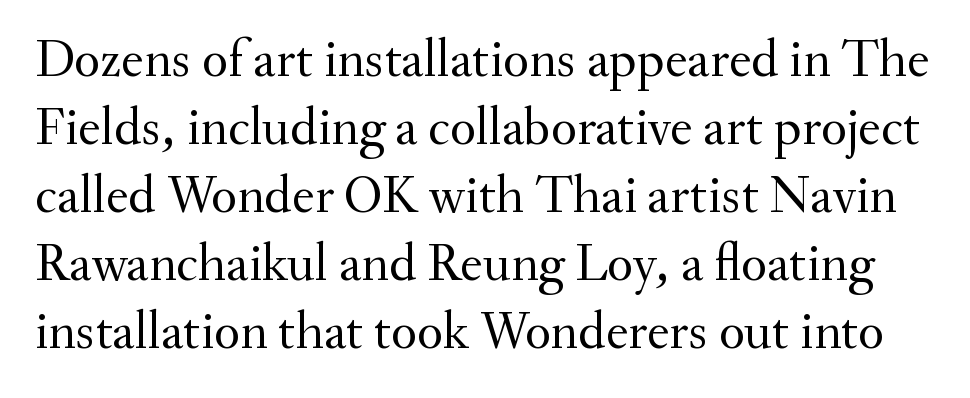
Underline: absent. Look at the tracking — it's just the regular setting, nothing added. The leading is moderate, giving the passage an even texture. Counters stay open thanks to moderate or lighter strokes. Unlike italic type, these characters show no tilt at all.
